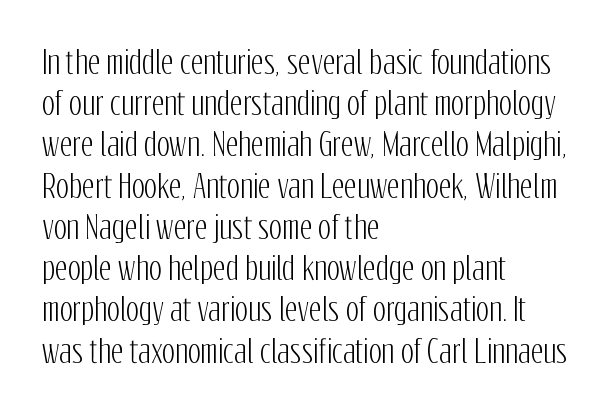
The image shows 31 px condensed sans-serif type, upright; set left-aligned, normal line spacing (1.33x), normal letter spacing, not underlined; low stroke contrast and a medium x-height.
